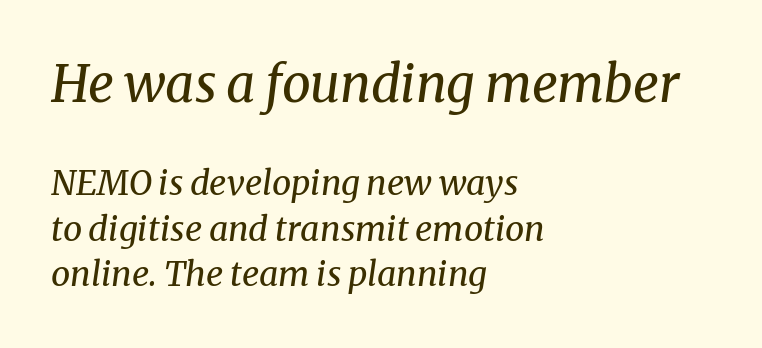
Q: Is the text bold? A: No.
Q: Is the text italic (slanted)? A: Yes, it leans right by about 8 degrees.
Q: Is the typeface a serif or a sans-serif typeface? A: Serif.
Q: Is the text underlined? A: No.
Q: How is the paragraph aligned? A: Left-aligned.
Q: Is the spacing between letters normal or unusually wide? A: Normal.
Q: Is the spacing between lines tight, normal or loose? A: Normal.
Q: Which block of text is set in a larger size, the first (top) or the second (bottom)? A: The first (top) one.
Q: Width (condensed, normal, or wide)? A: Normal.
Q: Stroke contrast? A: Medium.
Q: x-height? A: Medium.
Q: Monospaced? A: No.
